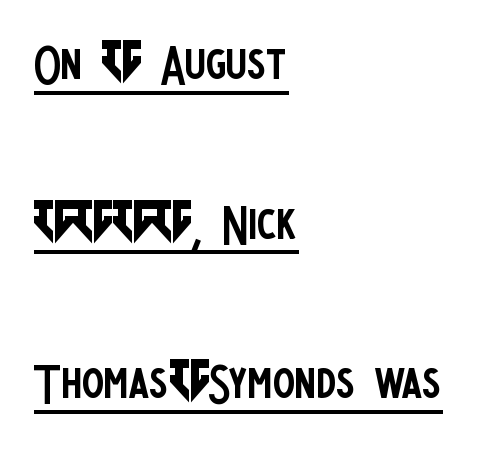
No extra ink here — the face is not bold. The gaps between neighbouring characters are ordinary and unremarkable. This sample has the flowing, uneven cadence of proportional lettering. The lettering stays uniformly vertical, giving the passage a roman look. Has an underline been added? It has. Is this a sans? Yes — the strokes have no serifs.
